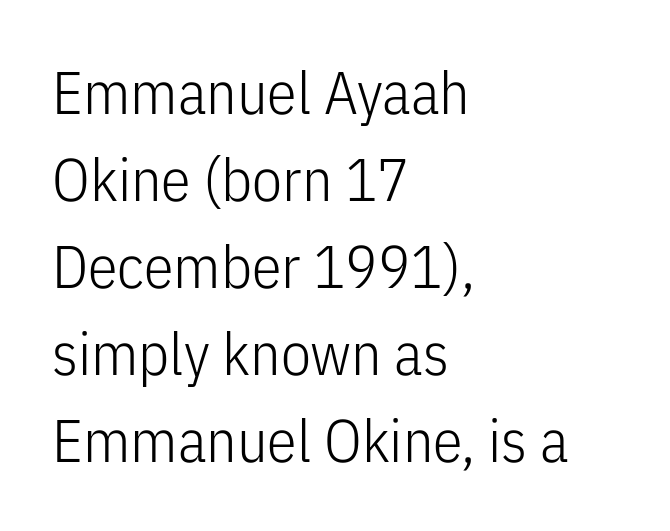
Q: Is the text bold? A: No.
Q: Is the text italic (slanted)? A: No, it is upright.
Q: Is the typeface a serif or a sans-serif typeface? A: Sans-serif.
Q: Is the text underlined? A: No.
Q: How is the paragraph aligned? A: Left-aligned.
Q: Is the spacing between letters normal or unusually wide? A: Normal.
Q: Is the spacing between lines tight, normal or loose? A: Normal.
Q: Width (condensed, normal, or wide)? A: Condensed.
Q: Stroke contrast? A: Low.
Q: x-height? A: Medium.
Q: Monospaced? A: No.
